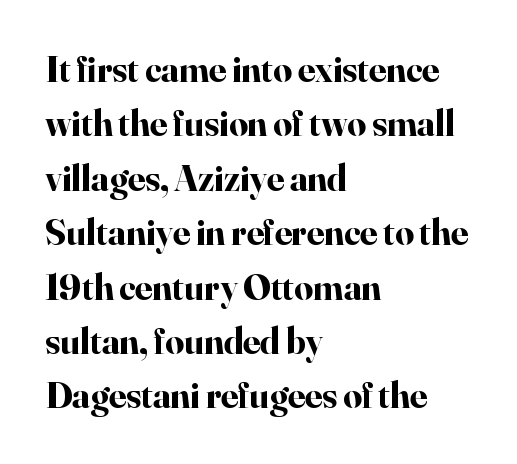
This sample uses an upright cut, with every glyph sitting square on the baseline. To sum up the face: it has serifs. Compared with a centered layout, this one pins lines to the left instead. The glyphs have the mass of a bold cut. Honestly, there is no underline to notice here at all. Inter-character spacing is left at the font's built-in metrics.
